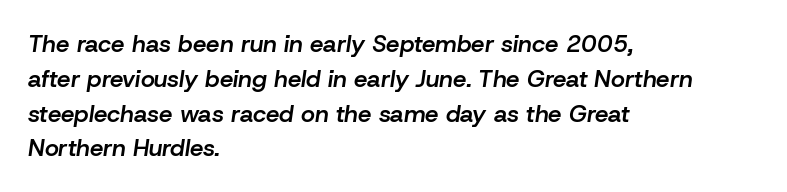
The image shows 24 px text type, italic (leaning right); set left-aligned, normal line spacing (1.45x), normal letter spacing, not underlined.
